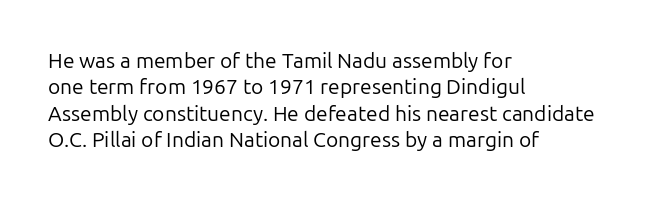
The rendering uses a moderate line-height, typical for paragraphs. Only glyphs here, with clear space below each row. The passage is arranged the way most books set body copy — flush left. Spacing between characters is what you'd get straight out of the box.
